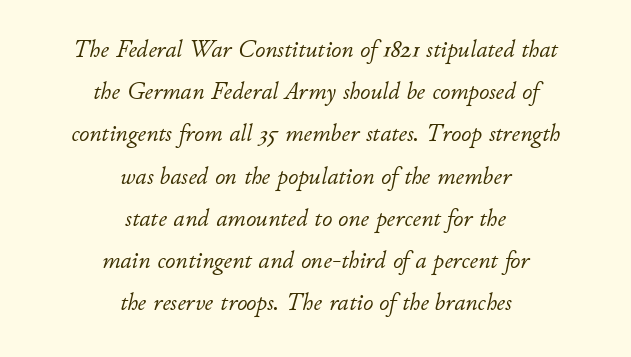
{"italic": "yes", "lean": "right", "slant_degrees": 11, "bold": "no", "underline": "no", "align": "center", "line_spacing": "normal", "line_spacing_ratio": 1.69, "letter_spacing": "normal", "letter_spacing_em": 0.0, "glyph_px": 25}
